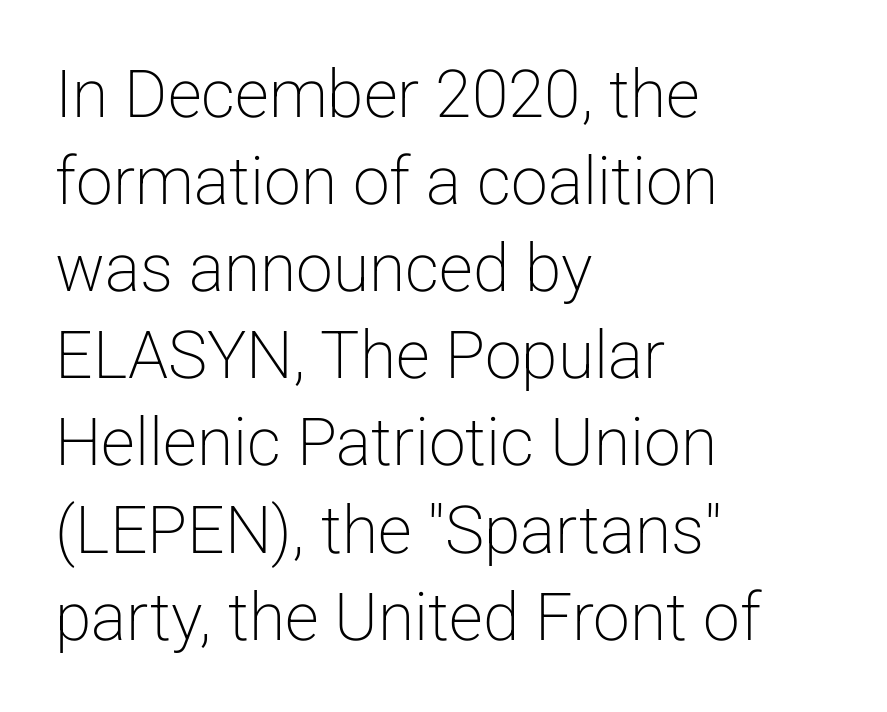
{"serif": "no", "italic": "no", "bold": "no", "weight": "light", "width": "normal", "stroke_contrast": "low", "x_height": "medium", "monospaced": "no", "underline": "no", "align": "left", "line_spacing": "normal", "line_spacing_ratio": 1.32, "letter_spacing": "normal", "letter_spacing_em": 0.0, "glyph_px": 66}
